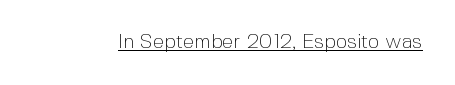
Q: Is the text bold? A: No.
Q: Is the text italic (slanted)? A: No, it is upright.
Q: Is the text underlined? A: Yes.
Q: Is the spacing between letters normal or unusually wide? A: Normal.
